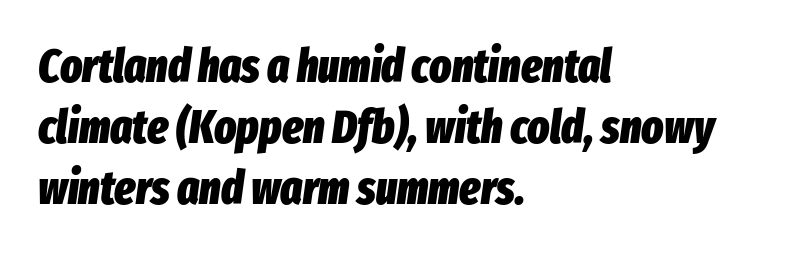
The image shows 46 px heavy, condensed type, italic (leaning right); set left-aligned, normal line spacing (1.33x), normal letter spacing, not underlined; low stroke contrast and a medium x-height.
